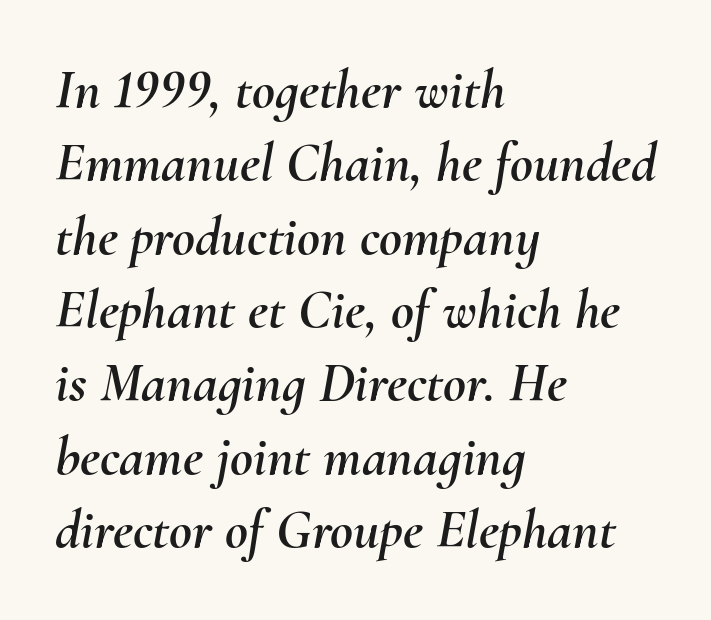
The image shows 56 px text type, italic (leaning right); set left-aligned, normal line spacing (1.31x), normal letter spacing, not underlined; medium stroke contrast and a small x-height.
